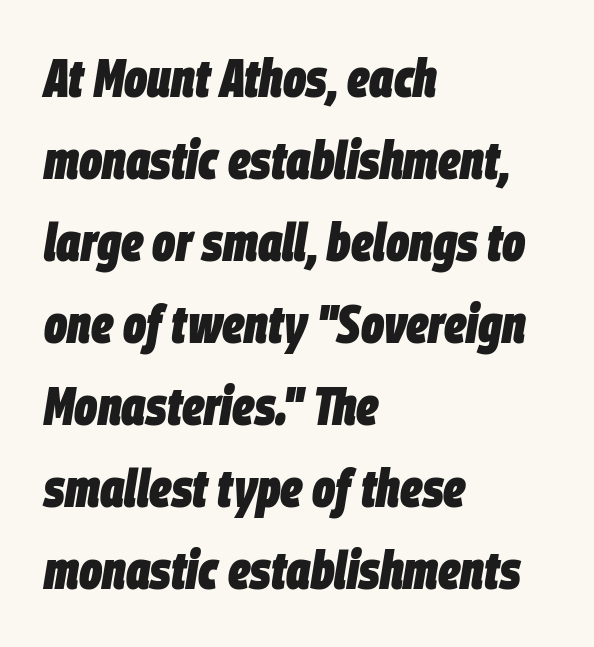
Q: Is the text bold? A: Yes.
Q: Is the text italic (slanted)? A: Yes, it leans right by about 9 degrees.
Q: Is the text underlined? A: No.
Q: How is the paragraph aligned? A: Left-aligned.
Q: Is the spacing between letters normal or unusually wide? A: Normal.
Q: Is the spacing between lines tight, normal or loose? A: Normal.
Q: Width (condensed, normal, or wide)? A: Condensed.
Q: Stroke contrast? A: Low.
Q: x-height? A: Large.
Q: Monospaced? A: No.
